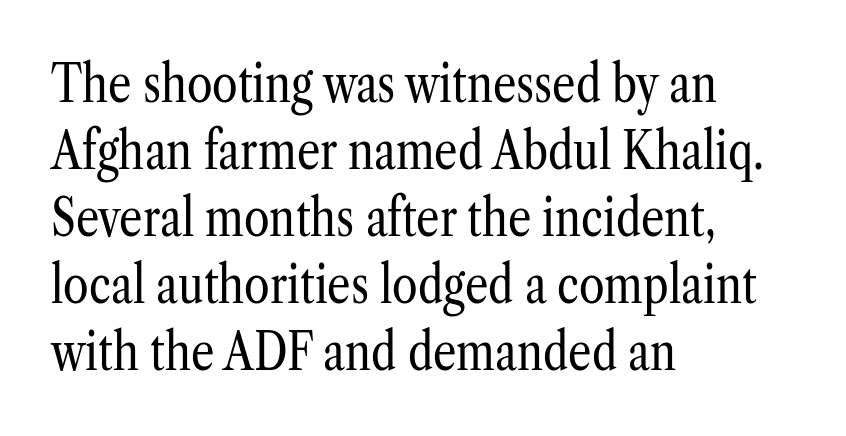
The image shows 52 px regular-weight, condensed serif type, upright; set left-aligned, normal line spacing (1.29x), normal letter spacing, not underlined; low stroke contrast and a medium x-height.
